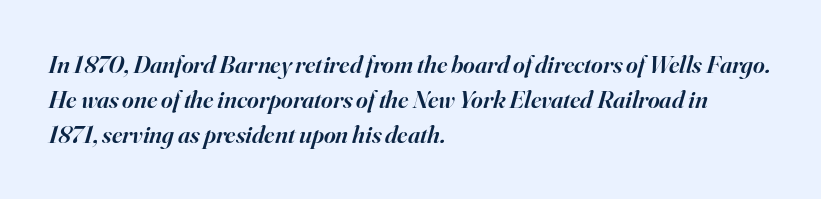
Q: Is the text bold? A: Semi-bold.
Q: Is the text italic (slanted)? A: Yes, it leans right by about 16 degrees.
Q: Is the text underlined? A: No.
Q: How is the paragraph aligned? A: Left-aligned.
Q: Is the spacing between letters normal or unusually wide? A: Normal.
Q: Is the spacing between lines tight, normal or loose? A: Normal.
